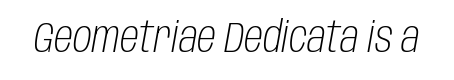
Q: Is the text bold? A: No.
Q: Is the text italic (slanted)? A: Yes, it leans right by about 10 degrees.
Q: Is the text underlined? A: No.
Q: Is the spacing between letters normal or unusually wide? A: Normal.
Q: Width (condensed, normal, or wide)? A: Condensed.
Q: Stroke contrast? A: Low.
Q: x-height? A: Large.
Q: Monospaced? A: No.
